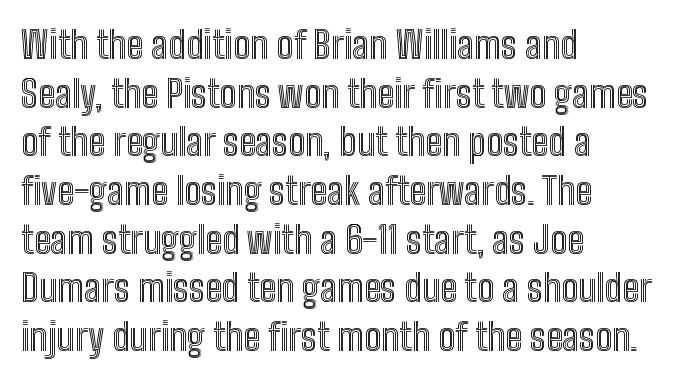
Q: Is the text italic (slanted)? A: No, it is upright.
Q: Is the text underlined? A: No.
Q: How is the paragraph aligned? A: Left-aligned.
Q: Is the spacing between letters normal or unusually wide? A: Normal.
Q: Is the spacing between lines tight, normal or loose? A: Normal.
Q: Width (condensed, normal, or wide)? A: Condensed.
Q: x-height? A: Medium.
Q: Monospaced? A: No.
